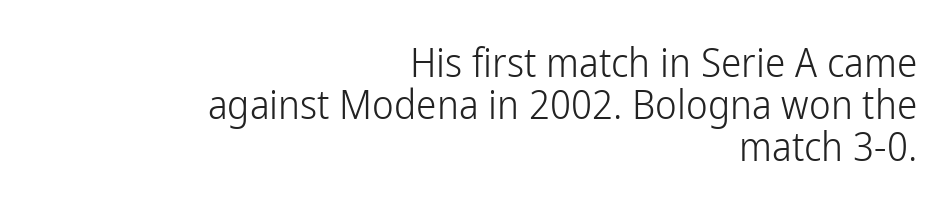
{"serif": "no", "italic": "no", "bold": "no", "weight": "light", "width": "condensed", "stroke_contrast": "low", "x_height": "medium", "monospaced": "no", "underline": "no", "align": "right", "line_spacing": "tight", "line_spacing_ratio": 1.02, "letter_spacing": "normal", "letter_spacing_em": 0.0, "glyph_px": 41}
